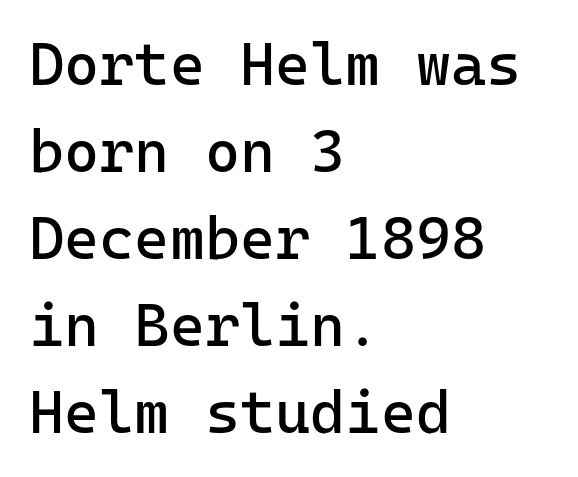
The image shows 60 px regular-weight sans-serif type, upright; set left-aligned, normal line spacing (1.45x), normal letter spacing, not underlined; low stroke contrast and a medium x-height.
